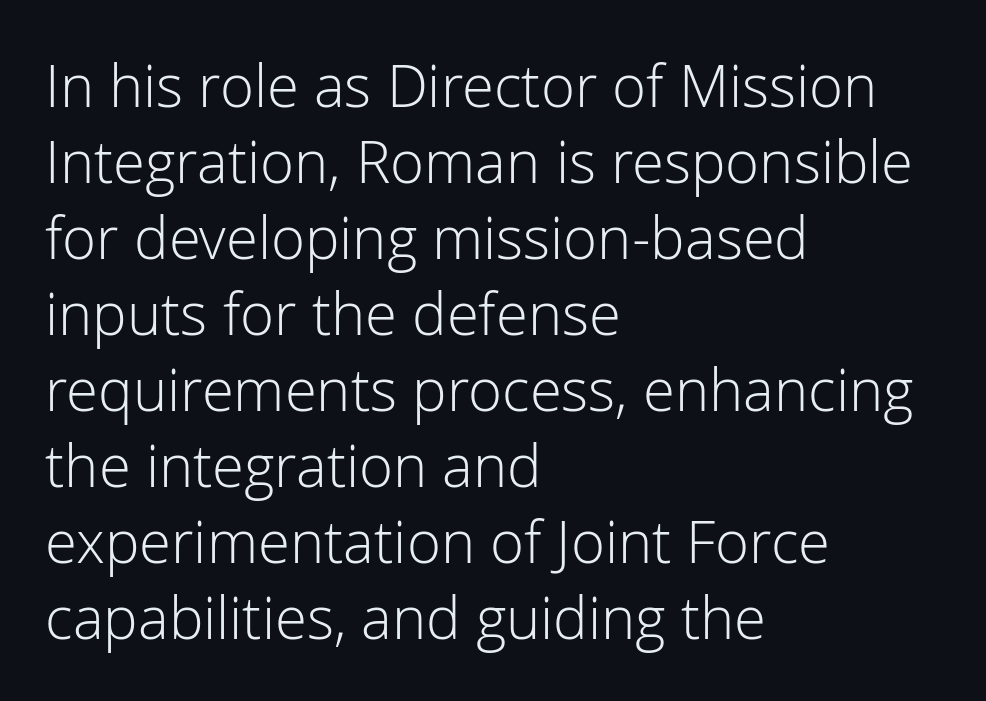
Q: Is the text bold? A: No.
Q: Is the text italic (slanted)? A: No, it is upright.
Q: Is the typeface a serif or a sans-serif typeface? A: Sans-serif.
Q: Is the text underlined? A: No.
Q: How is the paragraph aligned? A: Left-aligned.
Q: Is the spacing between letters normal or unusually wide? A: Normal.
Q: Is the spacing between lines tight, normal or loose? A: Normal.
Q: Width (condensed, normal, or wide)? A: Normal.
Q: Stroke contrast? A: Low.
Q: x-height? A: Medium.
Q: Monospaced? A: No.
